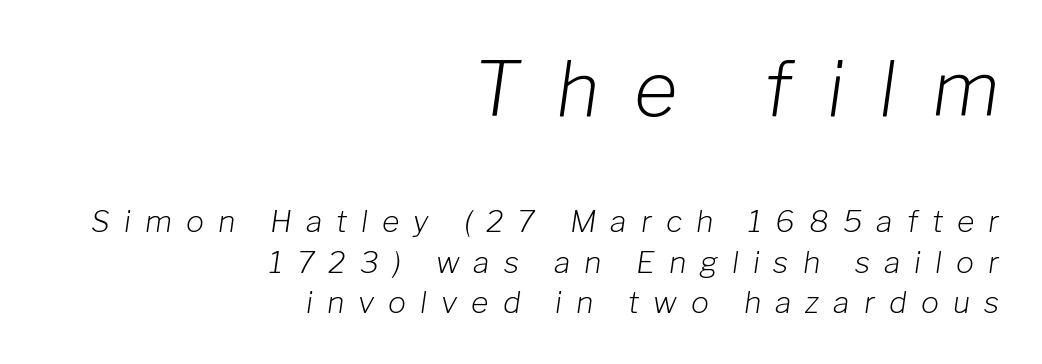
Honestly, the letter spacing is so wide it's the main thing you notice. Any mark beneath the type? The region is blank. The strokes are not fattened; the text isn't bold. Note the varied advance widths — an 'i' is clearly narrower than an 'm'. Is there much room between lines? A standard amount, neither cramped nor airy. Between these two stacked blocks, the higher one wins on size.
